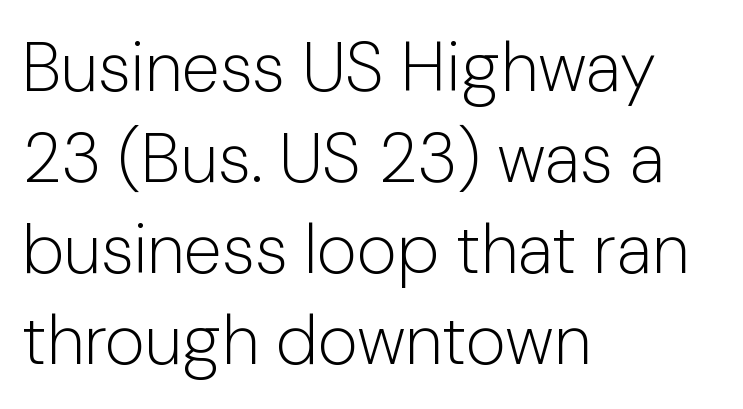
Q: Is the text bold? A: No.
Q: Is the text italic (slanted)? A: No, it is upright.
Q: Is the typeface a serif or a sans-serif typeface? A: Sans-serif.
Q: Is the text underlined? A: No.
Q: How is the paragraph aligned? A: Left-aligned.
Q: Is the spacing between letters normal or unusually wide? A: Normal.
Q: Is the spacing between lines tight, normal or loose? A: Normal.
Q: Width (condensed, normal, or wide)? A: Normal.
Q: Stroke contrast? A: Low.
Q: x-height? A: Medium.
Q: Monospaced? A: No.
